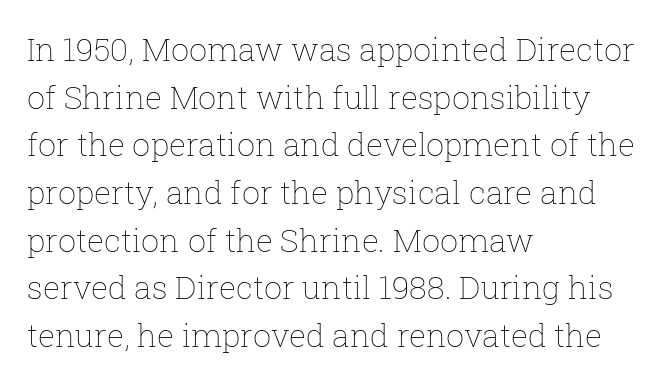
Horizontal bands of white between lines are of average thickness. Is the block centered? No — it sits flush against the left margin. These lines are rendered in a variable-pitch font. Just letters on the line, the space beneath them empty. The letters sit at their default tracking, neither squeezed nor spread.
